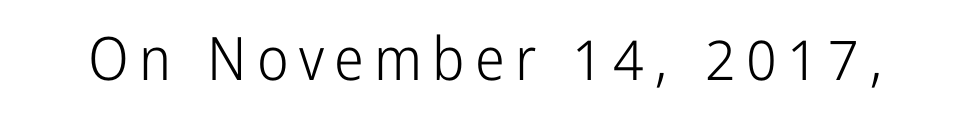
{"serif": "no", "italic": "no", "bold": "no", "weight": "light", "width": "condensed", "stroke_contrast": "low", "x_height": "medium", "monospaced": "no", "underline": "no", "glyph_px": 60}
